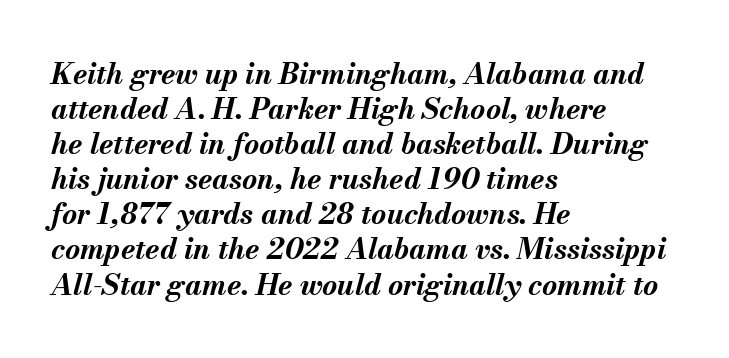
The passage shown is typed in a proportional face where columns would drift. Summary of weight: heavy, a full bold. Every row of glyphs begins at an identical x-position on the left. It's the slanting kind of type.
